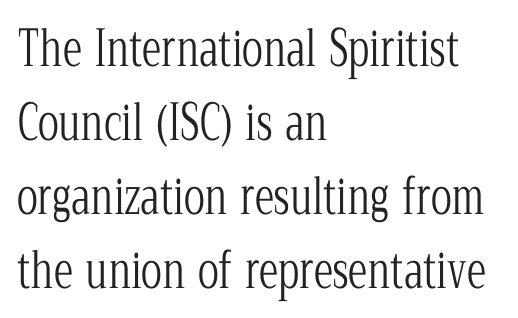
Q: Is the text bold? A: No.
Q: Is the text italic (slanted)? A: No, it is upright.
Q: Is the typeface a serif or a sans-serif typeface? A: Serif.
Q: Is the text underlined? A: No.
Q: How is the paragraph aligned? A: Left-aligned.
Q: Is the spacing between letters normal or unusually wide? A: Normal.
Q: Is the spacing between lines tight, normal or loose? A: Normal.
Q: Width (condensed, normal, or wide)? A: Condensed.
Q: Stroke contrast? A: Low.
Q: x-height? A: Medium.
Q: Monospaced? A: No.
